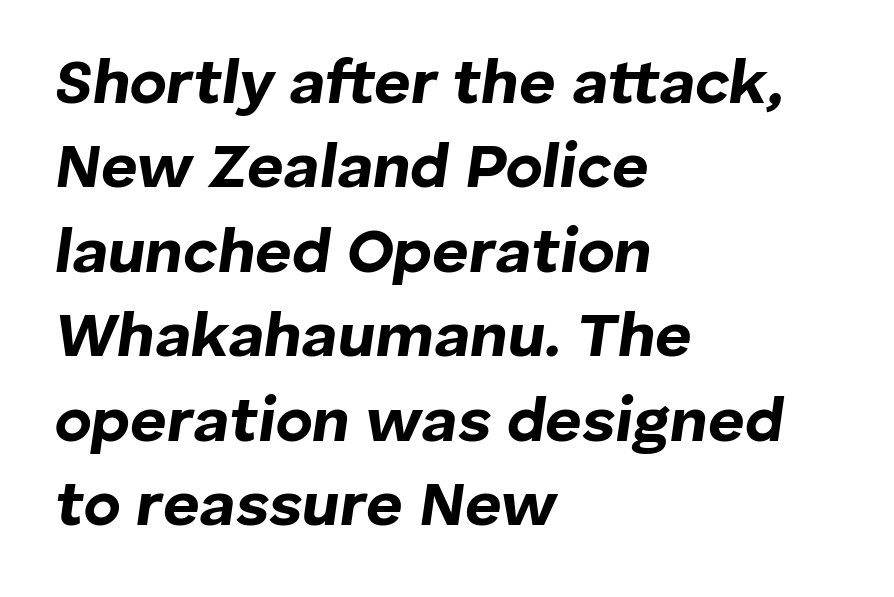
Q: Is the text bold? A: Yes.
Q: Is the text italic (slanted)? A: Yes, it leans right by about 8 degrees.
Q: Is the text underlined? A: No.
Q: How is the paragraph aligned? A: Left-aligned.
Q: Is the spacing between letters normal or unusually wide? A: Normal.
Q: Is the spacing between lines tight, normal or loose? A: Normal.
Q: Width (condensed, normal, or wide)? A: Normal.
Q: Stroke contrast? A: Low.
Q: x-height? A: Medium.
Q: Monospaced? A: No.
